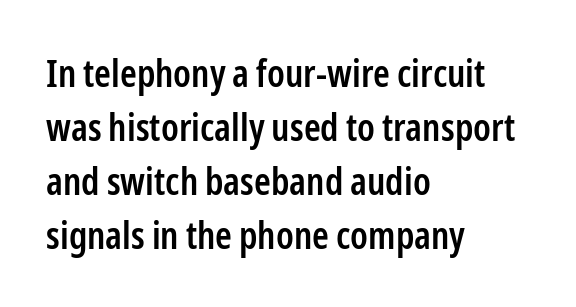
{"serif": "no", "italic": "no", "bold": "semi", "weight": "semibold", "width": "condensed", "stroke_contrast": "low", "x_height": "medium", "monospaced": "no", "underline": "no", "align": "left", "line_spacing": "normal", "line_spacing_ratio": 1.42, "letter_spacing": "normal", "letter_spacing_em": 0.0, "glyph_px": 38}
